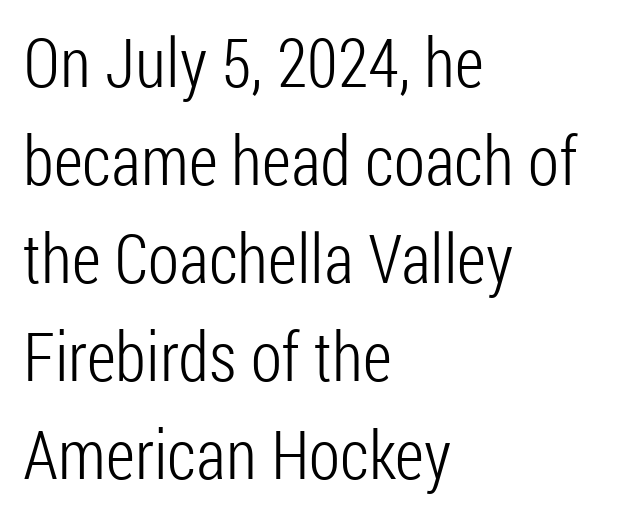
{"serif": "no", "italic": "no", "bold": "no", "weight": "light", "width": "condensed", "stroke_contrast": "low", "x_height": "medium", "monospaced": "no", "underline": "no", "align": "left", "line_spacing": "normal", "line_spacing_ratio": 1.44, "letter_spacing": "normal", "letter_spacing_em": 0.0, "glyph_px": 68}
